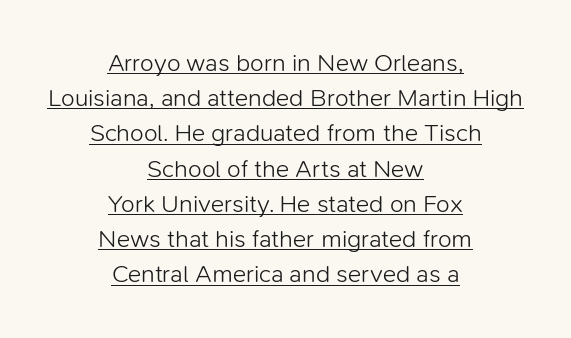
Does the leading feel generous? No, just average. Each line of the rendering has a horizontal stroke beneath the glyphs. Weight: not bold — regular or lighter. Casual observation: everything's sitting right in the middle.
